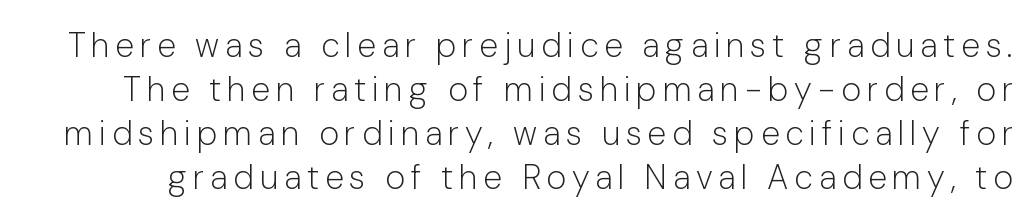
The image shows 34 px light sans-serif type, upright; set normal line spacing (1.29x), not underlined; low stroke contrast and a medium x-height.
